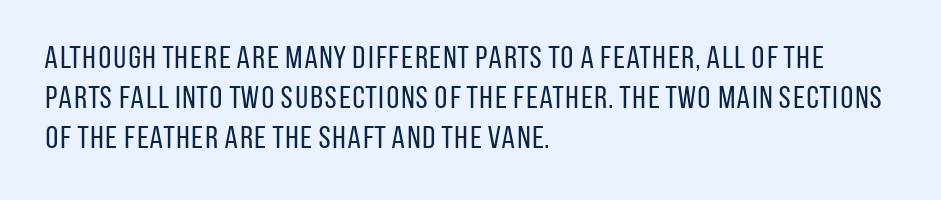
{"serif": "no", "italic": "no", "bold": "no", "weight": "regular", "width": "condensed", "stroke_contrast": "low", "x_height": "large", "monospaced": "no", "underline": "no", "align": "left", "line_spacing": "normal", "line_spacing_ratio": 1.25, "letter_spacing": "normal", "letter_spacing_em": 0.0, "glyph_px": 32}
